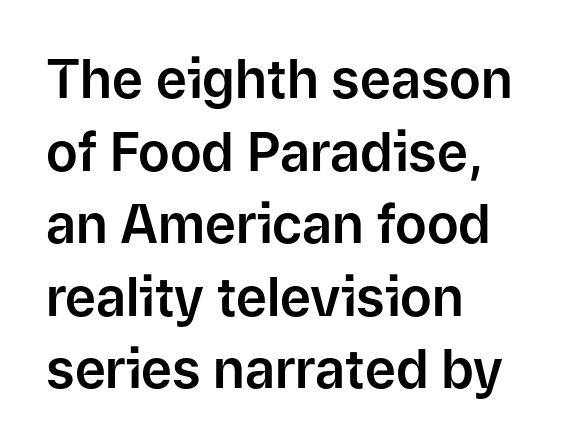
The image shows 53 px sans-serif type, upright; set left-aligned, normal line spacing (1.37x), normal letter spacing, not underlined; low stroke contrast and a medium x-height.
